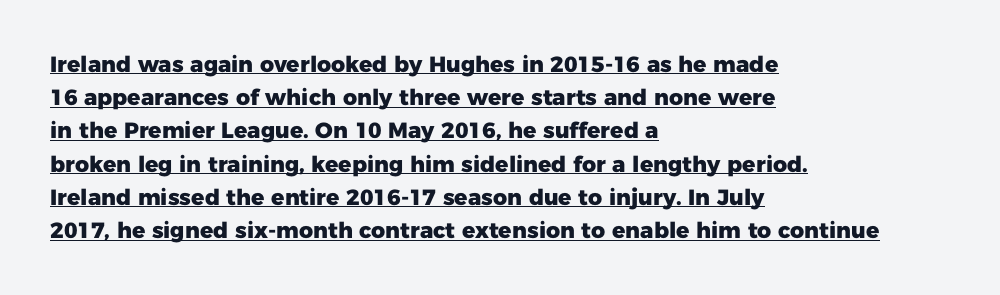
{"italic": "no", "bold": "yes", "underline": "yes", "align": "left", "line_spacing": "normal", "line_spacing_ratio": 1.51, "letter_spacing": "normal", "letter_spacing_em": 0.0, "glyph_px": 22}
